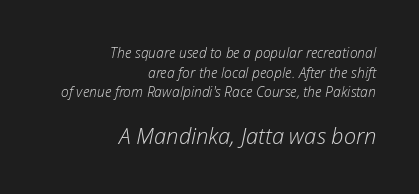
Italic: yes, the glyphs are oblique. The font sits on the lighter half of the weight spectrum, regular included. The zone under the glyphs is completely vacant. Reading down the block, your eye finds every line finishing at a fixed right position. The rendering uses a moderate line-height, typical for paragraphs. Here the glyphs are tracked normally, forming tight word shapes.
